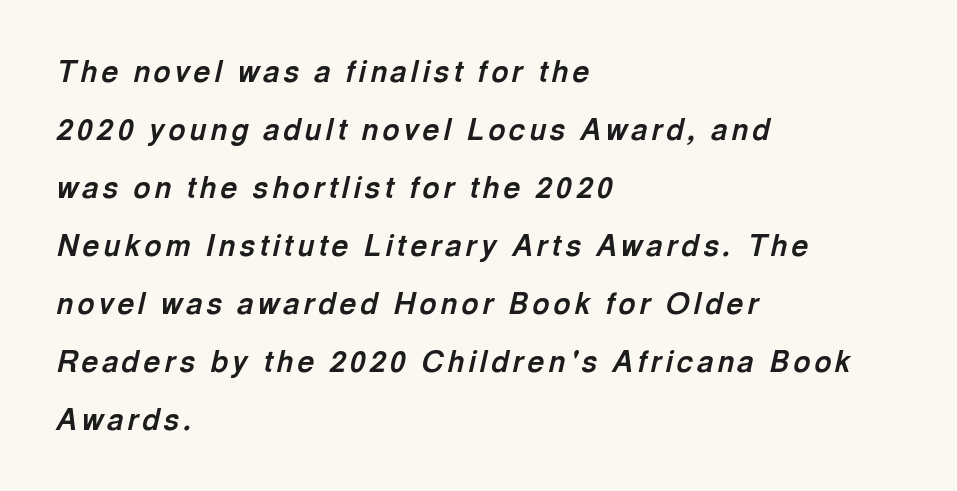
{"italic": "yes", "lean": "right", "slant_degrees": 13, "bold": "yes", "weight": "bold", "width": "normal", "x_height": "medium", "monospaced": "no", "underline": "no", "align": "left", "line_spacing": "loose", "line_spacing_ratio": 2.0, "glyph_px": 29}
